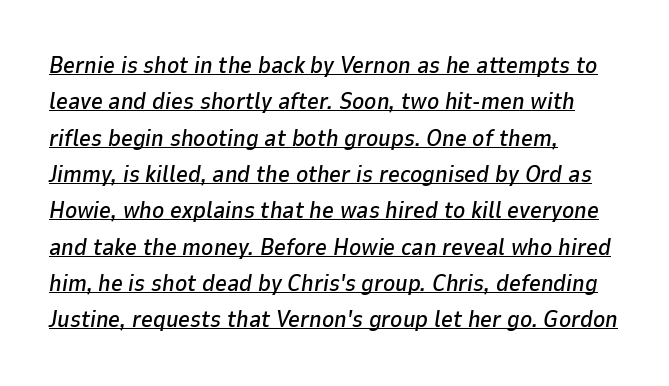
Q: Is the text italic (slanted)? A: Yes, it leans right by about 9 degrees.
Q: Is the text underlined? A: Yes.
Q: How is the paragraph aligned? A: Left-aligned.
Q: Is the spacing between letters normal or unusually wide? A: Normal.
Q: Is the spacing between lines tight, normal or loose? A: Normal.
